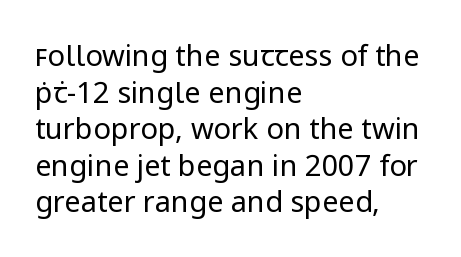
The image shows 29 px regular-weight sans-serif type, upright; set left-aligned, normal line spacing (1.26x), normal letter spacing, not underlined; low stroke contrast and a medium x-height.
